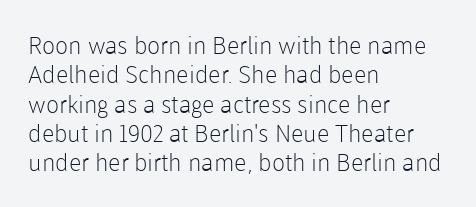
Notice how the stems are strictly vertical — no italics here. Standard letterfit; no display-style spreading of the glyphs. The space beneath each line is pristine and unruled. Counters stay open thanks to moderate or lighter strokes. A classic flush-left, rag-right setting is used for this passage.
